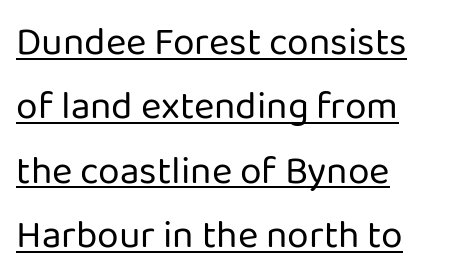
The image shows 39 px regular-weight sans-serif type, upright; set left-aligned, normal line spacing (1.65x), normal letter spacing, underlined; low stroke contrast and a medium x-height.
